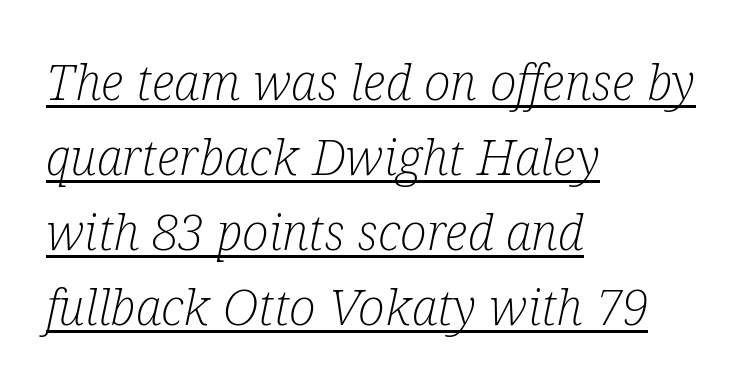
{"serif": "yes", "italic": "yes", "lean": "right", "slant_degrees": 12, "bold": "no", "weight": "light", "width": "condensed", "stroke_contrast": "low", "x_height": "medium", "monospaced": "no", "underline": "yes", "align": "left", "line_spacing": "normal", "line_spacing_ratio": 1.5, "letter_spacing": "normal", "letter_spacing_em": 0.0, "glyph_px": 50}
